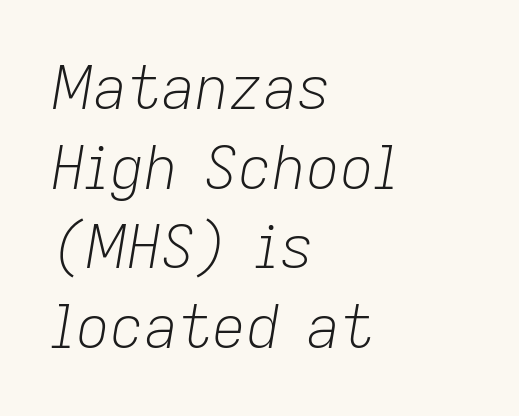
{"italic": "yes", "lean": "right", "slant_degrees": 9, "bold": "no", "weight": "light", "width": "normal", "stroke_contrast": "low", "x_height": "medium", "monospaced": "no", "underline": "no", "align": "left", "line_spacing": "normal", "line_spacing_ratio": 1.35, "letter_spacing": "normal", "letter_spacing_em": 0.0, "glyph_px": 59}
